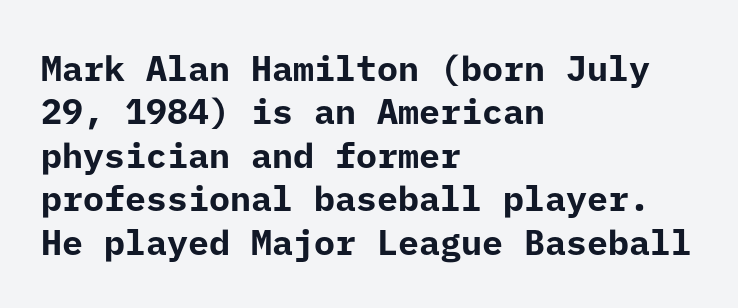
The image shows 35 px bold sans-serif type, upright; set left-aligned, line spacing 1.24x, normal letter spacing, not underlined; low stroke contrast and a medium x-height.
